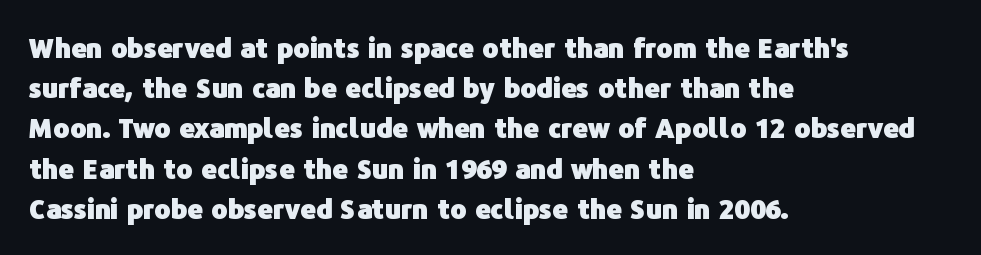
The image shows 27 px bold type, upright; set left-aligned, normal line spacing (1.49x), normal letter spacing, not underlined.
